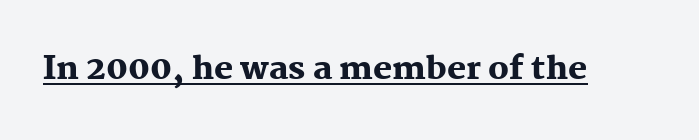
The image shows 32 px heavy serif type, upright; set normal letter spacing, underlined; medium stroke contrast and a medium x-height.
